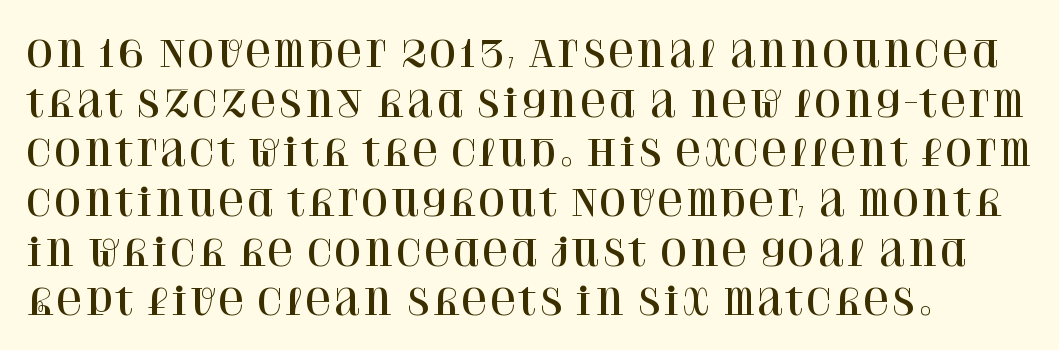
The image shows 36 px serif type, upright; set normal line spacing (1.38x), normal letter spacing, not underlined; high stroke contrast and a large x-height.
